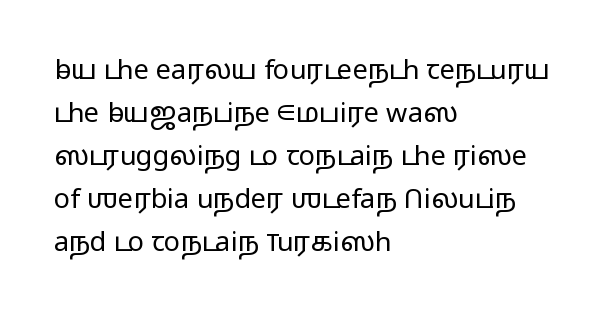
Q: Is the text bold? A: No.
Q: Is the text italic (slanted)? A: No, it is upright.
Q: Is the text underlined? A: No.
Q: How is the paragraph aligned? A: Left-aligned.
Q: Is the spacing between letters normal or unusually wide? A: Normal.
Q: Is the spacing between lines tight, normal or loose? A: Normal.
